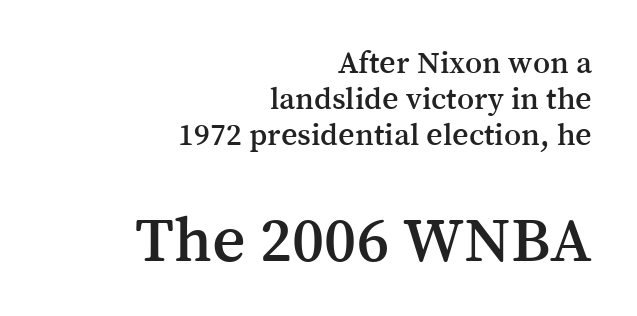
The image shows 65 px serif type, upright; set right-aligned, tight line spacing (1.12x), normal letter spacing, not underlined; the second (bottom) block is 2.03x larger; medium stroke contrast and a medium x-height.
